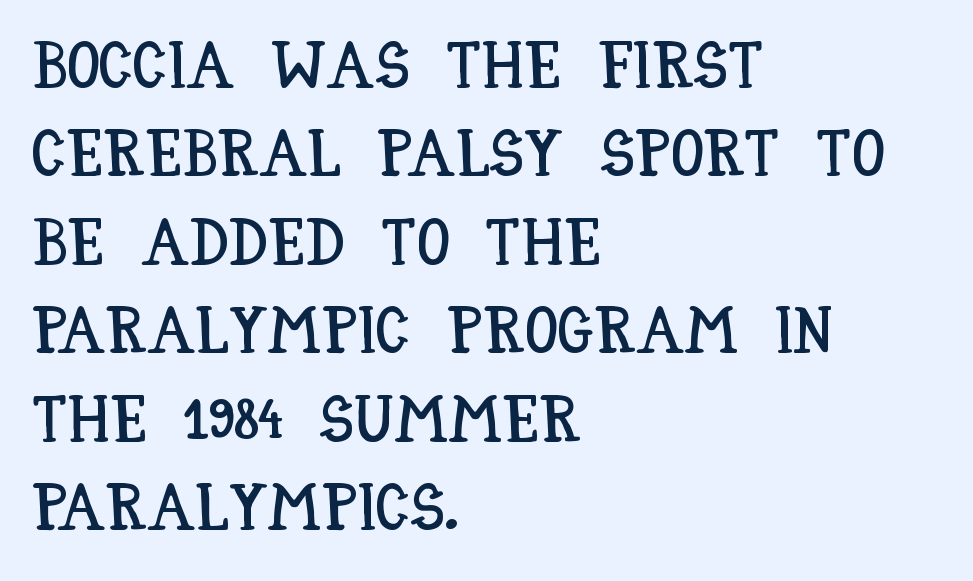
The image shows 66 px condensed type, upright; set left-aligned, normal line spacing (1.34x), normal letter spacing, not underlined; low stroke contrast and a large x-height.
